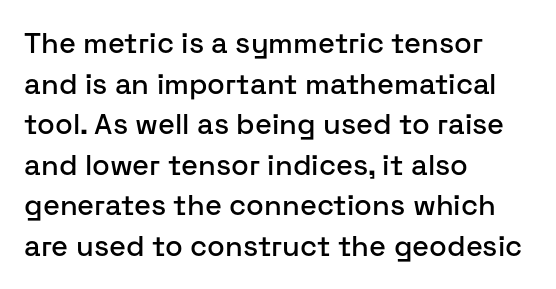
{"serif": "no", "italic": "no", "width": "normal", "stroke_contrast": "low", "x_height": "medium", "monospaced": "no", "underline": "no", "align": "left", "line_spacing": "normal", "line_spacing_ratio": 1.4, "letter_spacing": "normal", "letter_spacing_em": 0.0, "glyph_px": 29}
